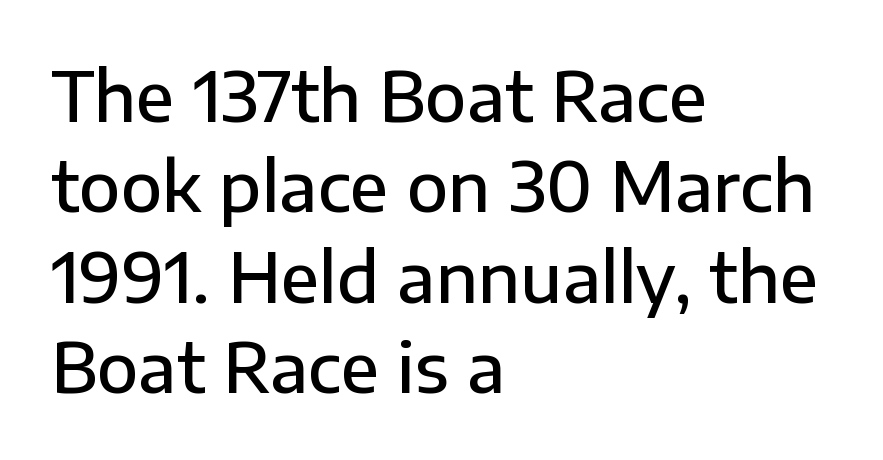
Every stem runs plumb, perpendicular to the baseline. Beneath every word, the page is bare. Inter-character spacing is left at the font's built-in metrics. Typographically, this falls in the sans-serif category.
